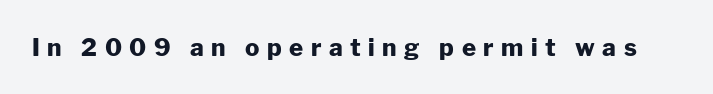
Nobody drew a line under any word here. Weight check: bold — yes, fully. A typesetter would mark this as roman, not italic. The horizontal fit of the characters is loose and conspicuously gappy.
